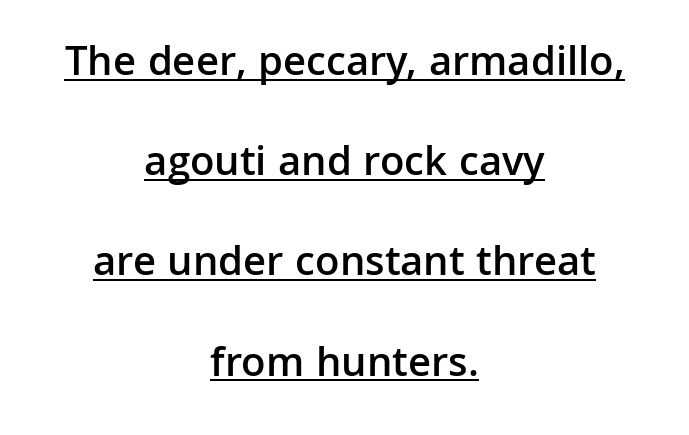
{"serif": "no", "italic": "no", "bold": "semi", "weight": "semibold", "width": "normal", "stroke_contrast": "low", "x_height": "medium", "monospaced": "no", "underline": "yes", "align": "center", "line_spacing": "loose", "line_spacing_ratio": 2.33, "letter_spacing": "normal", "letter_spacing_em": 0.0, "glyph_px": 43}
